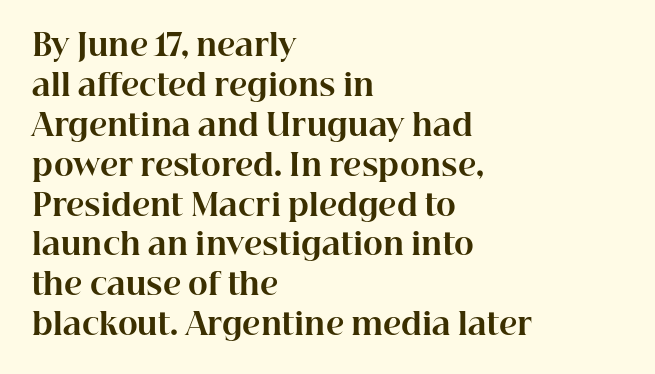
Q: Is the text bold? A: Yes.
Q: Is the text italic (slanted)? A: No, it is upright.
Q: Is the typeface a serif or a sans-serif typeface? A: Serif.
Q: Is the text underlined? A: No.
Q: How is the paragraph aligned? A: Left-aligned.
Q: Is the spacing between letters normal or unusually wide? A: Normal.
Q: Is the spacing between lines tight, normal or loose? A: Normal.
Q: Width (condensed, normal, or wide)? A: Normal.
Q: Stroke contrast? A: High.
Q: x-height? A: Medium.
Q: Monospaced? A: No.
